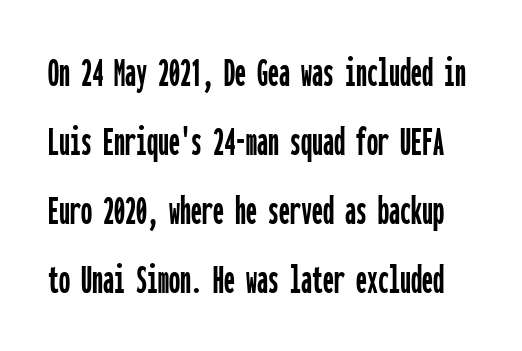
{"serif": "no", "italic": "no", "width": "condensed", "stroke_contrast": "low", "x_height": "medium", "monospaced": "yes", "underline": "no", "line_spacing": "normal", "line_spacing_ratio": 1.57, "letter_spacing": "normal", "letter_spacing_em": 0.0, "glyph_px": 44}
